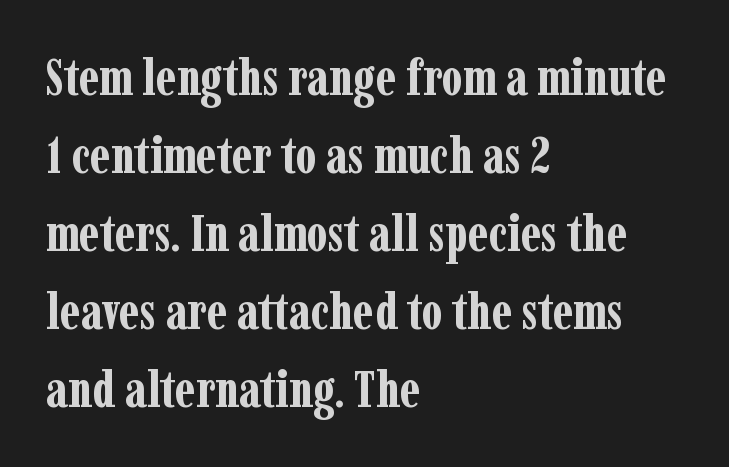
Q: Is the text bold? A: Yes.
Q: Is the text italic (slanted)? A: No, it is upright.
Q: Is the typeface a serif or a sans-serif typeface? A: Serif.
Q: Is the text underlined? A: No.
Q: How is the paragraph aligned? A: Left-aligned.
Q: Is the spacing between letters normal or unusually wide? A: Normal.
Q: Is the spacing between lines tight, normal or loose? A: Normal.
Q: Width (condensed, normal, or wide)? A: Condensed.
Q: Stroke contrast? A: Low.
Q: x-height? A: Medium.
Q: Monospaced? A: No.
